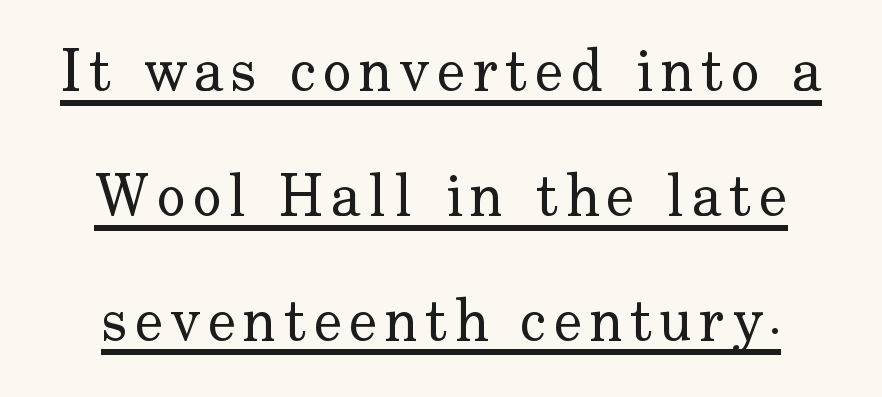
{"serif": "yes", "italic": "no", "bold": "no", "weight": "regular", "width": "normal", "stroke_contrast": "low", "x_height": "small", "monospaced": "no", "underline": "yes", "align": "center", "line_spacing": "loose", "line_spacing_ratio": 2.08, "glyph_px": 60}
